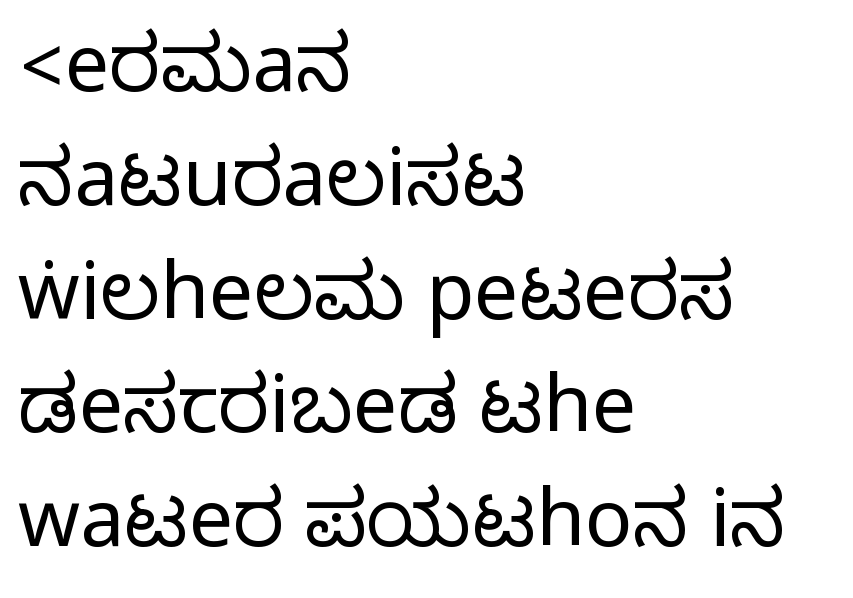
The image shows 79 px condensed sans-serif type, upright; set left-aligned, normal line spacing (1.44x), normal letter spacing, not underlined; medium stroke contrast.
